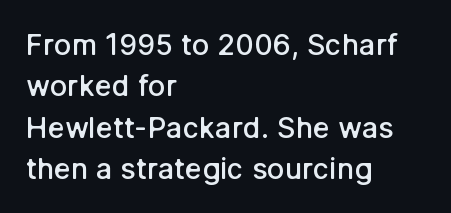
Note the varied advance widths — an 'i' is clearly narrower than an 'm'. The strokes are fattened partway — semibold, not bold. Nothing unusual about the tracking: characters are spaced as the font intends. The glyphs are unaccompanied by any horizontal stroke below them. The letters stand straight up with perfectly vertical stems. Observe the absence of serifs on each vertical stroke in this sample.
